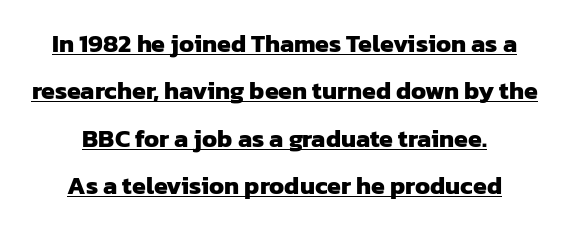
Is there much room between lines? Yes — plenty of vertical air separates them. Which margin do the lines hug? Neither — every line sits in the middle. The specimen includes a rule beneath the text block's lines. Set as a true bold cut, around the 700 mark.
